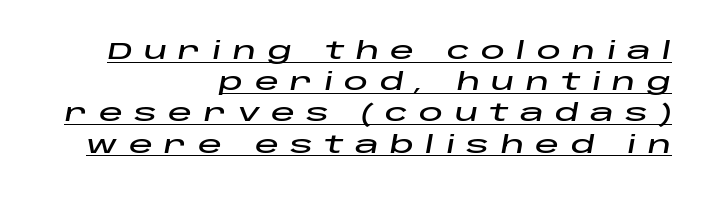
This rendering features underlined lettering. Caption: expanded tracking, letters set apart. The rag falls on the left side of this text block. Quick note: interline space is typical.
